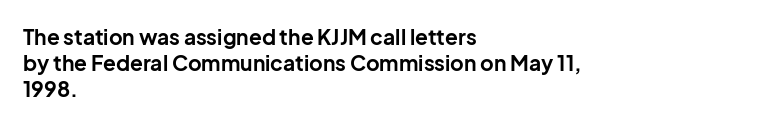
The image shows 21 px bold type, upright; set left-aligned, line spacing 1.24x, normal letter spacing, not underlined.
